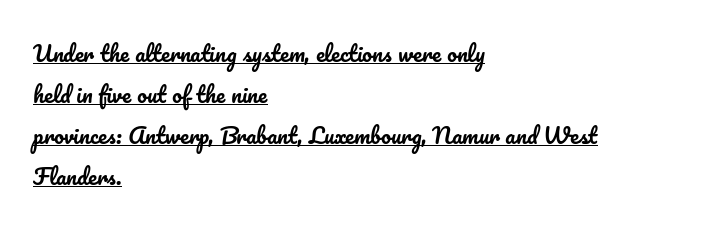
All the whitespace from short lines collects on the right. The face used here is rendered with its standard letterfit. A continuous stroke trails under the words, as in a hyperlink.
